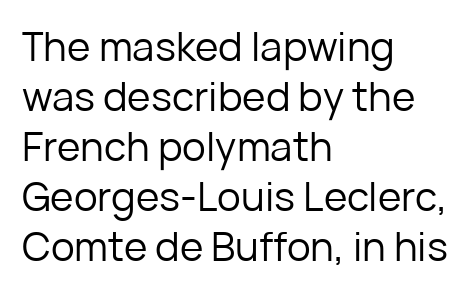
{"serif": "no", "italic": "no", "bold": "no", "weight": "regular", "width": "normal", "stroke_contrast": "low", "x_height": "medium", "monospaced": "no", "underline": "no", "align": "left", "line_spacing": "normal", "line_spacing_ratio": 1.25, "letter_spacing": "normal", "letter_spacing_em": 0.0, "glyph_px": 40}
